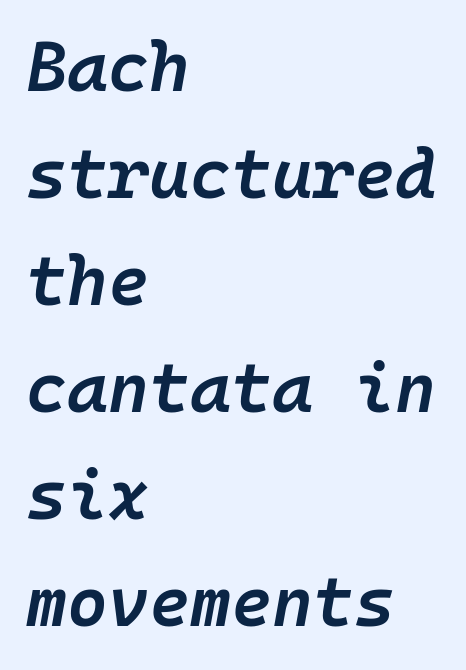
The image shows 70 px semibold type, italic (leaning right), monospaced; set left-aligned, normal line spacing (1.53x), normal letter spacing, not underlined; low stroke contrast and a medium x-height.
